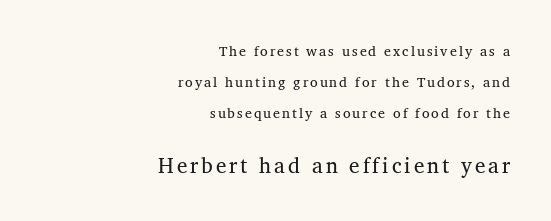
{"italic": "no", "bold": "no", "underline": "no", "align": "right", "line_spacing": "loose", "line_spacing_ratio": 2.2, "larger_block": "second", "size_ratio": 1.5, "glyph_px": 21}
